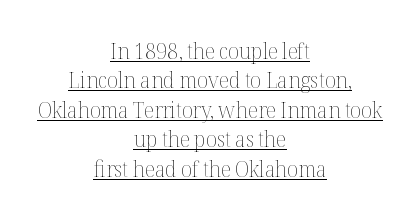
{"italic": "no", "bold": "no", "underline": "yes", "align": "center", "line_spacing": "normal", "line_spacing_ratio": 1.34, "letter_spacing": "normal", "letter_spacing_em": 0.0, "glyph_px": 22}
